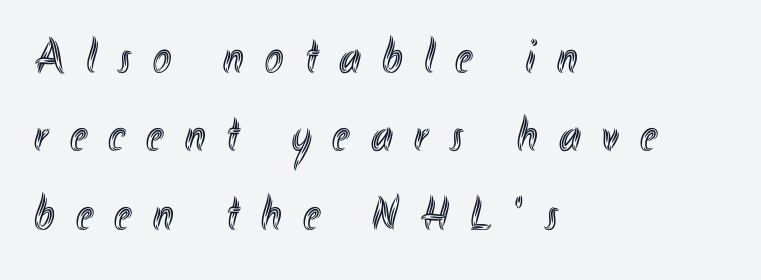
Q: Is the text italic (slanted)? A: Yes.
Q: Is the text underlined? A: No.
Q: How is the paragraph aligned? A: Left-aligned.
Q: Is the spacing between letters normal or unusually wide? A: Unusually wide.
Q: Is the spacing between lines tight, normal or loose? A: Normal.
Q: Width (condensed, normal, or wide)? A: Condensed.
Q: x-height? A: Small.
Q: Monospaced? A: No.
